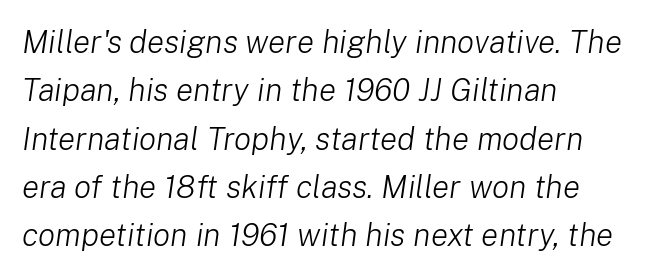
You can tell it's italic because the verticals aren't actually vertical. No letter is thick-stroked: the sample isn't bold. Bare-footed words on every line. This sample has the flowing, uneven cadence of proportional lettering. You could call the tracking neutral — neither tight nor loose. Leading matches the norm, producing a regular column.
